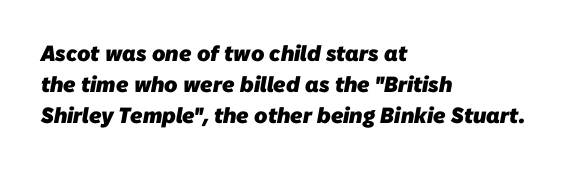
The image shows 22 px bold type; set left-aligned, normal line spacing (1.4x), normal letter spacing, not underlined.
